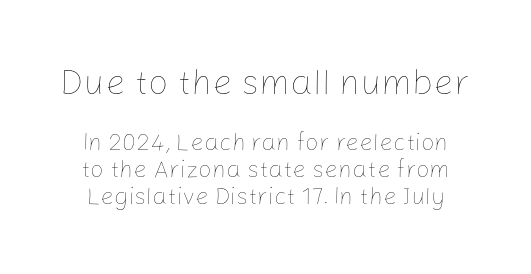
The passage shown has conventional tracking throughout. Looks like regular typesetting: each glyph gets only the width it needs. The characters are drawn with everyday or finer stroke widths. It's the straight-up-and-down kind of type. Visually, the top section dominates because its glyphs are scaled up.
